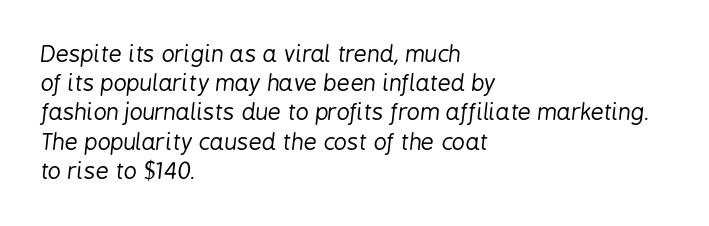
Q: Is the text bold? A: No.
Q: Is the text italic (slanted)? A: Yes, it leans right by about 6 degrees.
Q: Is the text underlined? A: No.
Q: How is the paragraph aligned? A: Left-aligned.
Q: Is the spacing between letters normal or unusually wide? A: Normal.
Q: Is the spacing between lines tight, normal or loose? A: Normal.
